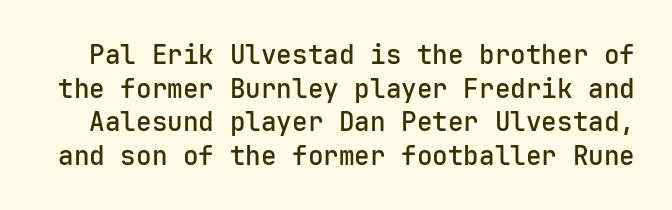
It's the straight-up-and-down kind of type. The strip under each line holds only bare page. Regular leading. Tracking value appears to be zero — textbook default spacing. Emphasis by weight is partial: semibold.
